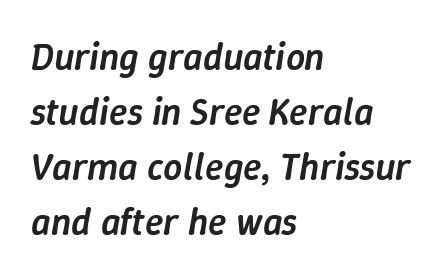
The typesetting leans somewhat heavy: a semibold. One-word summary of the alignment: left. Baseline-to-baseline distance is the conventional proportion of letter height. Plain, unruled lines of type.
